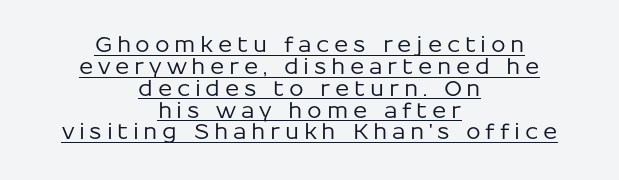
The image shows 21 px text type, upright; set centered, tight line spacing (1.04x), unusually wide letter spacing (+0.22 em), underlined.
